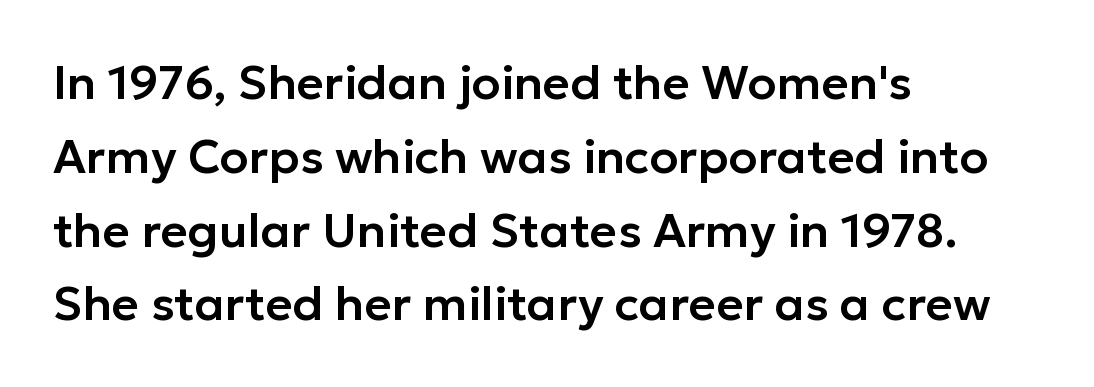
The image shows 47 px sans-serif type, upright; set left-aligned, normal line spacing (1.57x), normal letter spacing, not underlined; low stroke contrast and a medium x-height.
